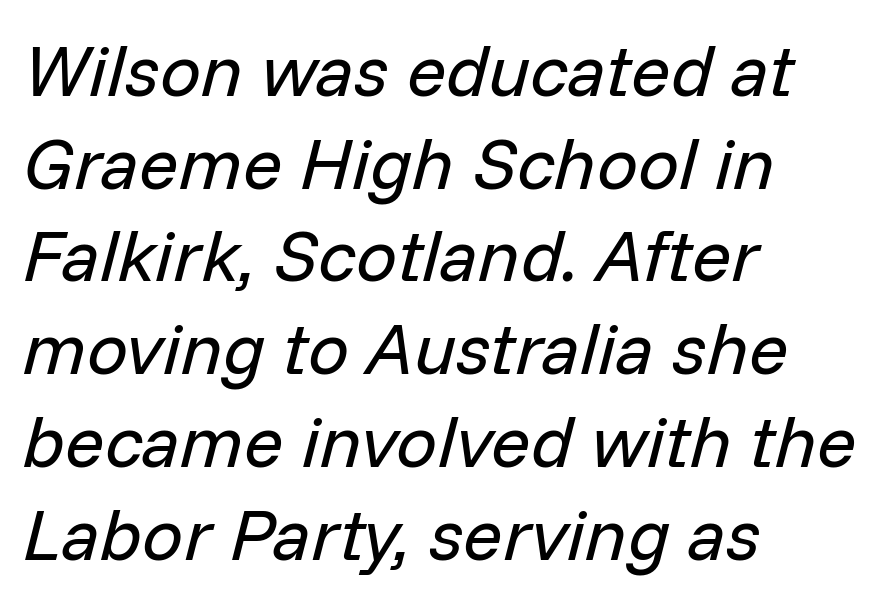
Q: Is the text bold? A: No.
Q: Is the text italic (slanted)? A: Yes, it leans right by about 14 degrees.
Q: Is the text underlined? A: No.
Q: How is the paragraph aligned? A: Left-aligned.
Q: Is the spacing between letters normal or unusually wide? A: Normal.
Q: Is the spacing between lines tight, normal or loose? A: Normal.
Q: Width (condensed, normal, or wide)? A: Normal.
Q: Stroke contrast? A: Low.
Q: x-height? A: Medium.
Q: Monospaced? A: No.
